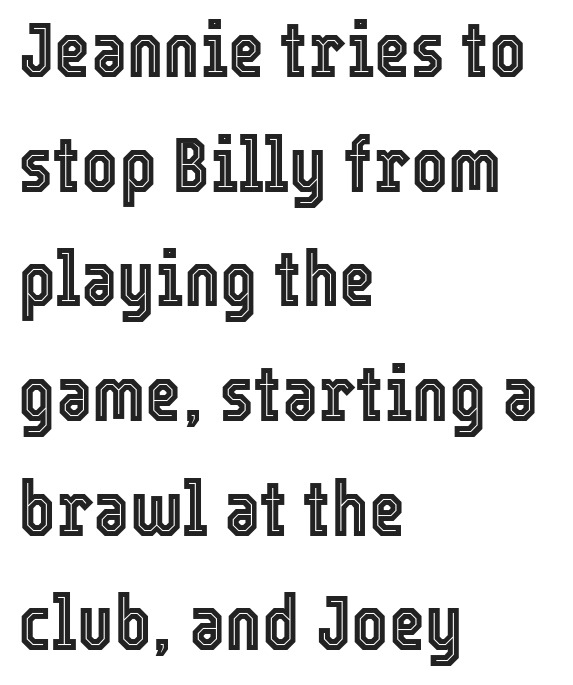
The image shows 78 px condensed type, upright; set left-aligned, normal line spacing (1.47x), normal letter spacing, not underlined; a medium x-height.
